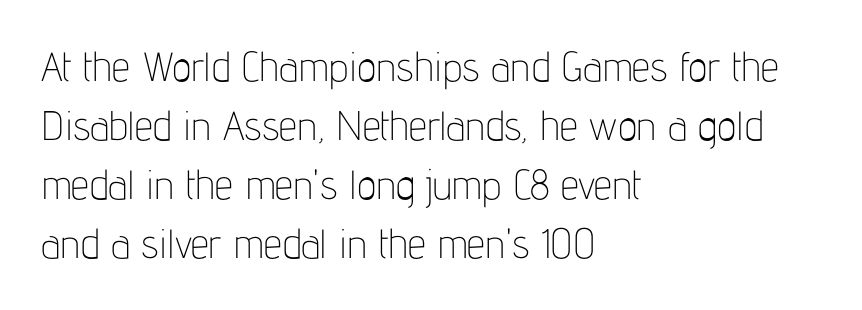
The image shows 41 px thin, condensed sans-serif type, upright; set left-aligned, normal line spacing (1.44x), normal letter spacing, not underlined; low stroke contrast and a medium x-height.
